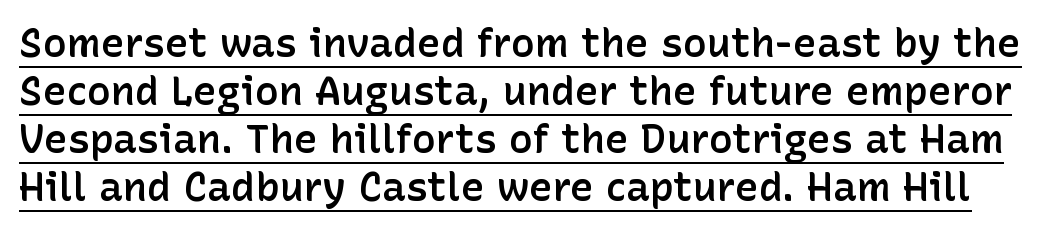
{"serif": "no", "italic": "no", "bold": "semi", "weight": "semibold", "width": "normal", "stroke_contrast": "low", "x_height": "medium", "monospaced": "no", "underline": "yes", "line_spacing_ratio": 1.2, "letter_spacing": "normal", "letter_spacing_em": 0.0, "glyph_px": 40}
